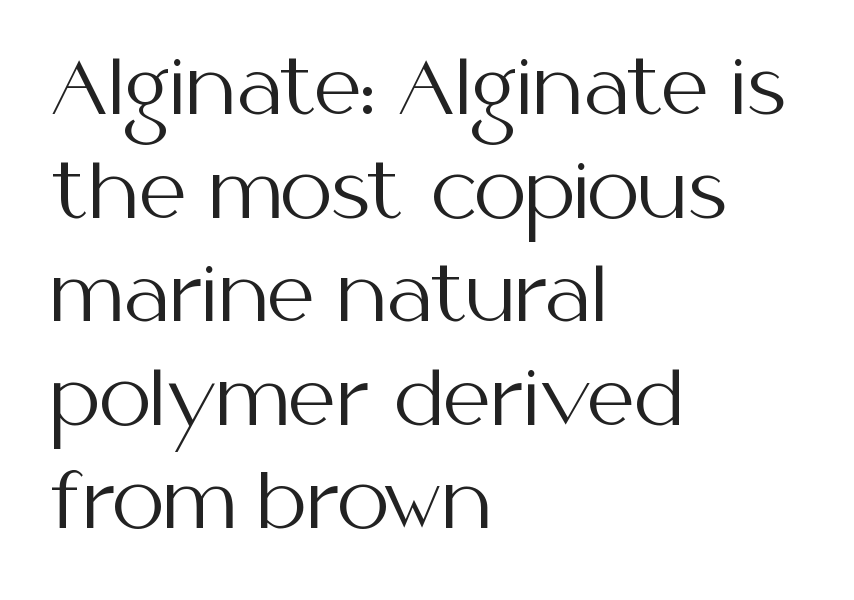
Q: Is the text bold? A: No.
Q: Is the text italic (slanted)? A: No, it is upright.
Q: Is the typeface a serif or a sans-serif typeface? A: Sans-serif.
Q: Is the text underlined? A: No.
Q: How is the paragraph aligned? A: Left-aligned.
Q: Is the spacing between letters normal or unusually wide? A: Normal.
Q: Is the spacing between lines tight, normal or loose? A: Normal.
Q: Width (condensed, normal, or wide)? A: Normal.
Q: Stroke contrast? A: Medium.
Q: x-height? A: Medium.
Q: Monospaced? A: No.
